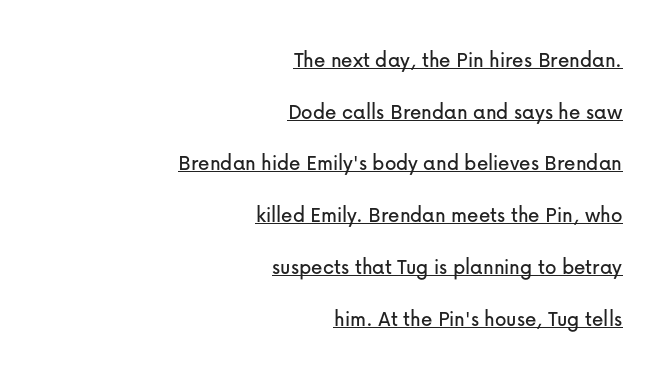
{"italic": "no", "underline": "yes", "align": "right", "line_spacing": "loose", "line_spacing_ratio": 2.25, "letter_spacing": "normal", "letter_spacing_em": 0.0, "glyph_px": 23}
